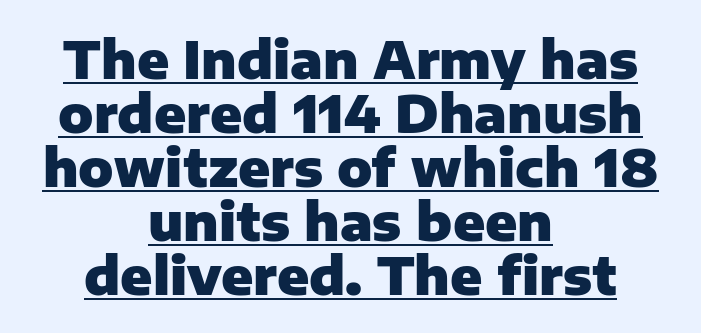
The image shows 52 px heavy sans-serif type, upright; set centered, tight line spacing (1.04x), normal letter spacing, underlined; low stroke contrast and a medium x-height.
